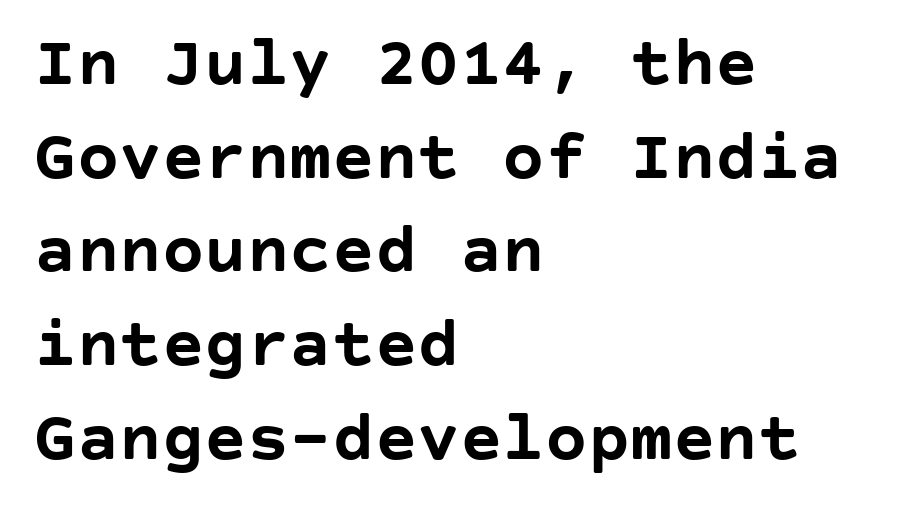
This is the regular roman posture of the typeface. No feet cap the strokes, marking this as sans-serif type. As a designer I'd log this as weight 700, bold. Glyph-to-glyph distance matches everyday printed text.
